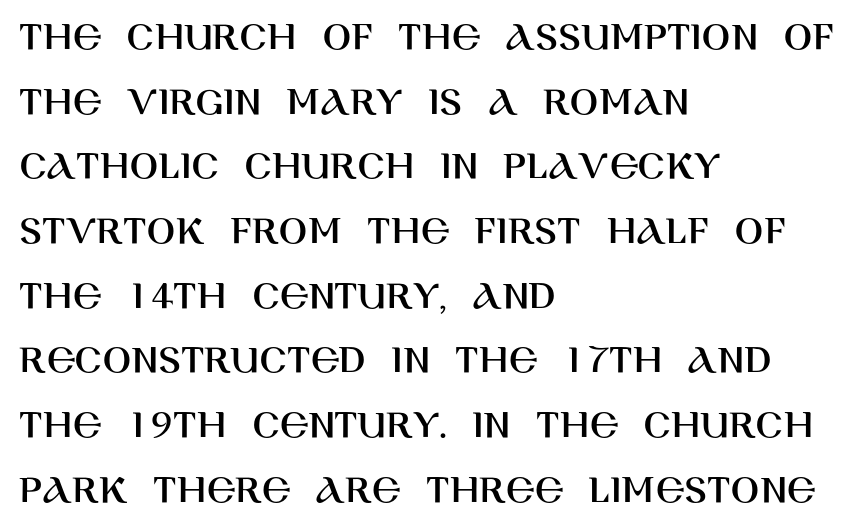
The image shows 42 px sans-serif type, upright; set left-aligned, normal line spacing (1.54x), normal letter spacing, not underlined; high stroke contrast and a large x-height.
